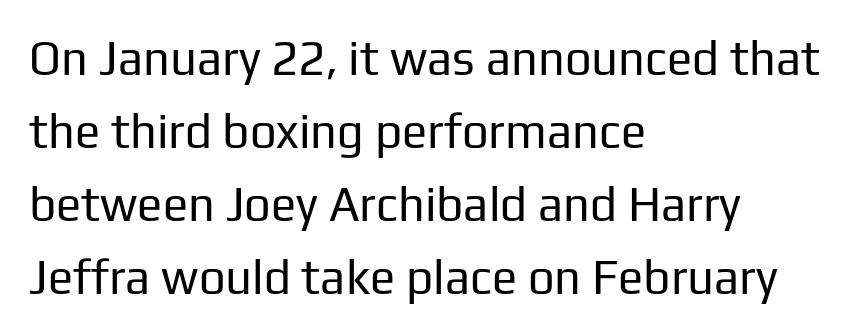
The image shows 47 px regular-weight sans-serif type, upright; set left-aligned, normal line spacing (1.55x), normal letter spacing, not underlined; low stroke contrast and a medium x-height.
